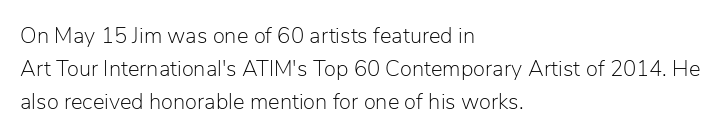
{"italic": "no", "bold": "no", "underline": "no", "align": "left", "line_spacing": "normal", "line_spacing_ratio": 1.5, "letter_spacing": "normal", "letter_spacing_em": 0.0, "glyph_px": 22}
